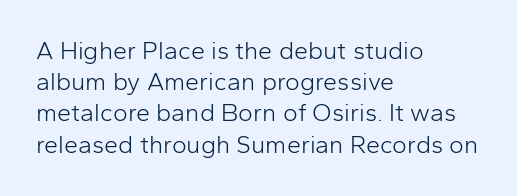
Spacing between characters is what you'd get straight out of the box. Ordinary non-slanted type is in use. The compositor pushed each line to the left boundary. Rows of type keep a routine distance in the vertical direction.
